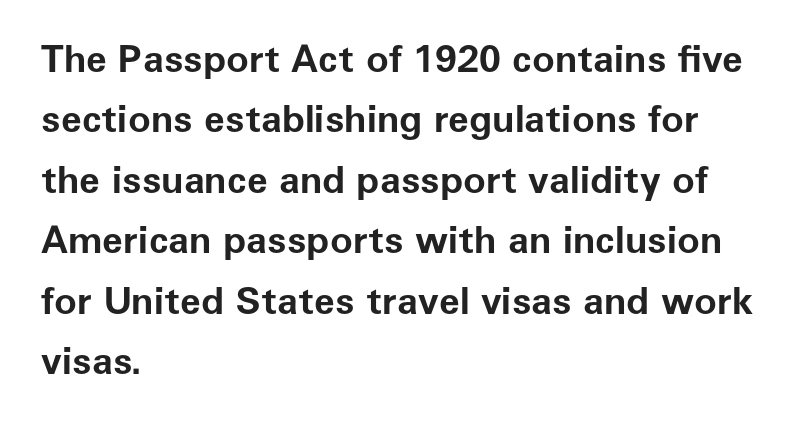
Q: Is the text bold? A: Yes.
Q: Is the text italic (slanted)? A: No, it is upright.
Q: Is the typeface a serif or a sans-serif typeface? A: Sans-serif.
Q: Is the text underlined? A: No.
Q: How is the paragraph aligned? A: Left-aligned.
Q: Is the spacing between letters normal or unusually wide? A: Normal.
Q: Is the spacing between lines tight, normal or loose? A: Normal.
Q: Width (condensed, normal, or wide)? A: Normal.
Q: Stroke contrast? A: Low.
Q: x-height? A: Medium.
Q: Monospaced? A: No.
